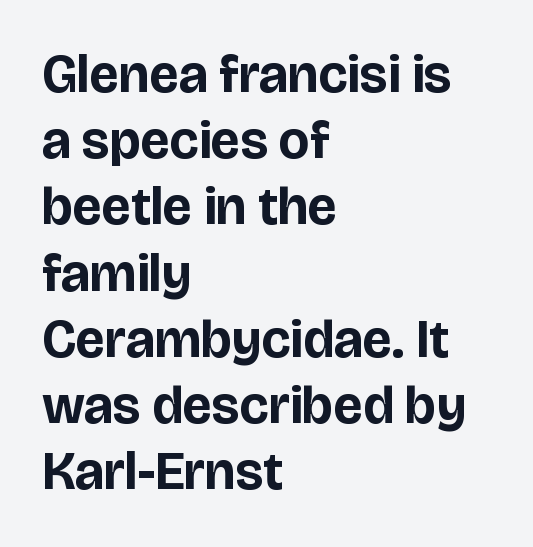
{"serif": "no", "italic": "no", "bold": "yes", "weight": "bold", "width": "normal", "stroke_contrast": "low", "x_height": "large", "monospaced": "no", "underline": "no", "align": "left", "line_spacing": "normal", "line_spacing_ratio": 1.25, "letter_spacing": "normal", "letter_spacing_em": 0.0, "glyph_px": 53}
